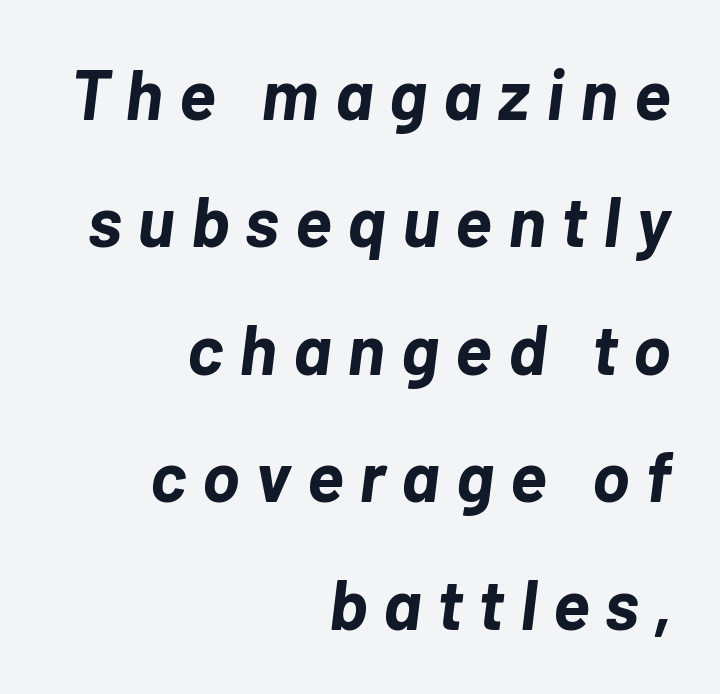
This is oblique type, the kind used for emphasis or titles. Honestly, the letter spacing is so wide it's the main thing you notice. Stroke thickness is high; the sample reads as a true bold. Notice how the passage keeps a crisp vertical edge on the right only. Beneath every word, the page is bare. You could not count columns in this text — the font is proportionally spaced.
